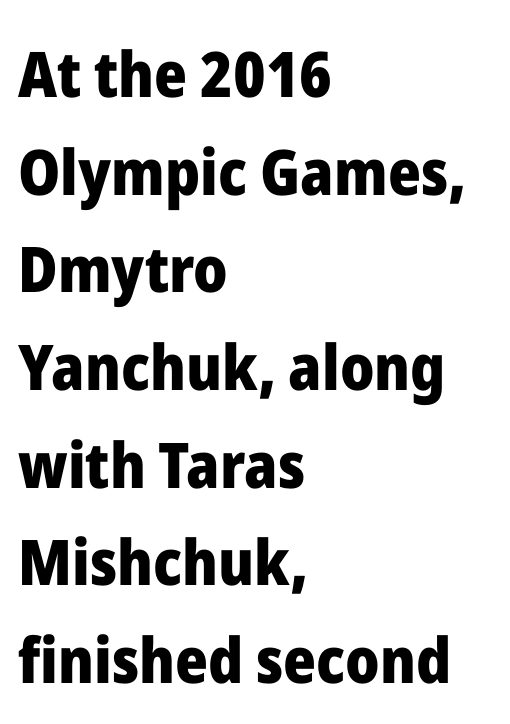
{"serif": "no", "italic": "no", "bold": "yes", "weight": "heavy", "width": "normal", "stroke_contrast": "low", "x_height": "medium", "monospaced": "no", "underline": "no", "align": "left", "line_spacing": "normal", "line_spacing_ratio": 1.55, "letter_spacing": "normal", "letter_spacing_em": 0.0, "glyph_px": 63}
